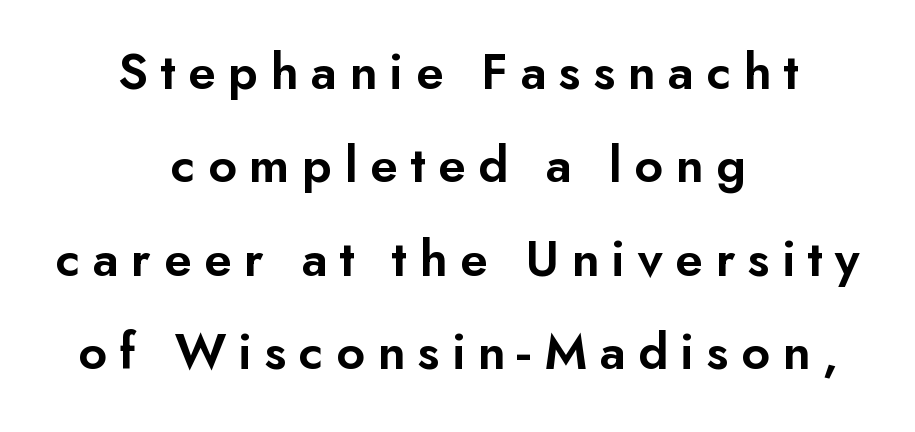
Has an underline been added? It has not. The letters advance in unequal steps, a hallmark of proportional type. A roman cut, with each character standing at attention. Summary of weight: moderately heavy, a semibold.
